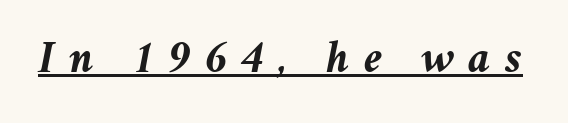
Rendered with sloped, italic letterforms. Emphasis by weight is at full strength: bold. Each letter keeps its own natural width here, so spacing adapts to shape. Underline: present. Display-style spreading of the glyphs; the letterfit is very open.
